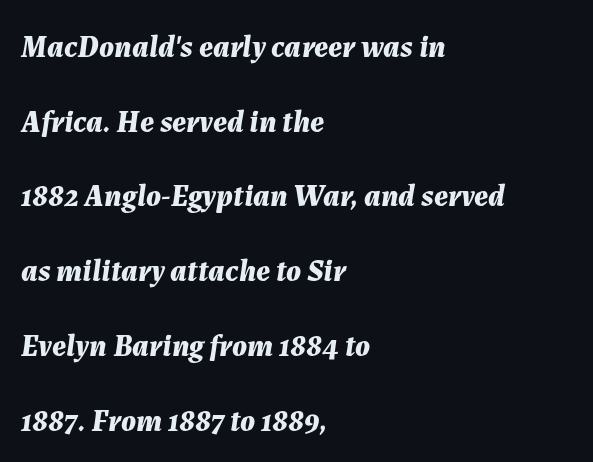
The image shows 31 px bold type, italic (leaning right); set left-aligned, loose line spacing (2.41x), normal letter spacing, not underlined; medium stroke contrast and a medium x-height.
